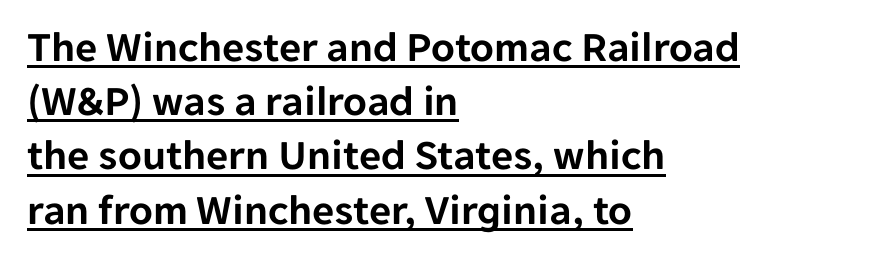
Q: Is the text italic (slanted)? A: No, it is upright.
Q: Is the typeface a serif or a sans-serif typeface? A: Sans-serif.
Q: Is the text underlined? A: Yes.
Q: How is the paragraph aligned? A: Left-aligned.
Q: Is the spacing between letters normal or unusually wide? A: Normal.
Q: Is the spacing between lines tight, normal or loose? A: Normal.
Q: Width (condensed, normal, or wide)? A: Normal.
Q: Stroke contrast? A: Low.
Q: x-height? A: Medium.
Q: Monospaced? A: No.
